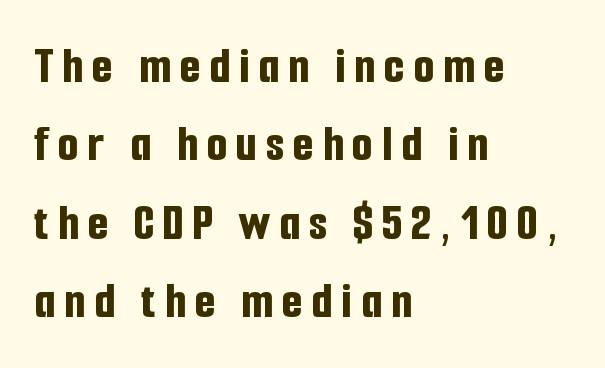
This sample uses an upright cut, with every glyph sitting square on the baseline. Layout note: lines flush left. Notice how descenders clear the ascenders below comfortably — that's standard leading. The specimen omits any rule beneath the text block's lines.
